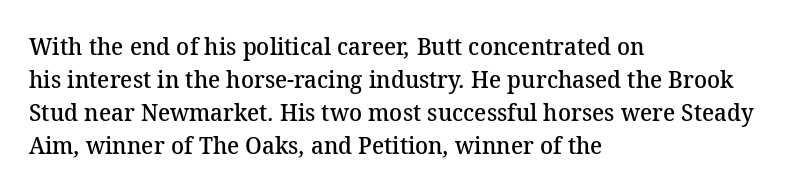
Q: Is the text bold? A: Semi-bold.
Q: Is the text underlined? A: No.
Q: How is the paragraph aligned? A: Left-aligned.
Q: Is the spacing between letters normal or unusually wide? A: Normal.
Q: Is the spacing between lines tight, normal or loose? A: Normal.
